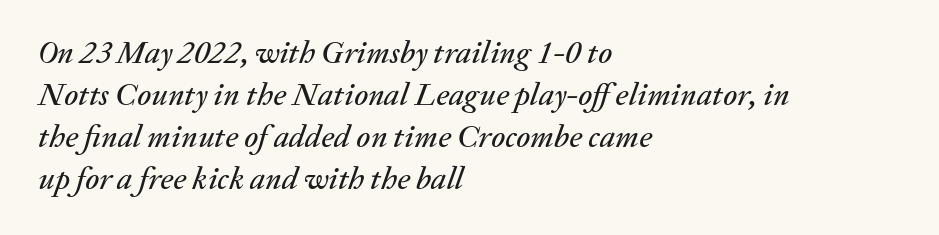
The axis of the letterforms is tilted away from vertical. This sample has the flowing, uneven cadence of proportional lettering. The rag falls on the right side of this text block. Rows of type keep a routine distance in the vertical direction. The gap between lines stays unmarked. There is no visible air inserted between adjacent glyphs.
